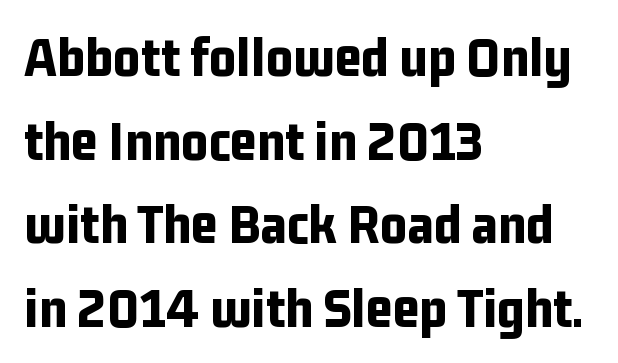
Q: Is the text bold? A: Yes.
Q: Is the text italic (slanted)? A: No, it is upright.
Q: Is the typeface a serif or a sans-serif typeface? A: Sans-serif.
Q: Is the text underlined? A: No.
Q: How is the paragraph aligned? A: Left-aligned.
Q: Is the spacing between letters normal or unusually wide? A: Normal.
Q: Is the spacing between lines tight, normal or loose? A: Normal.
Q: Width (condensed, normal, or wide)? A: Condensed.
Q: Stroke contrast? A: Low.
Q: x-height? A: Medium.
Q: Monospaced? A: No.
